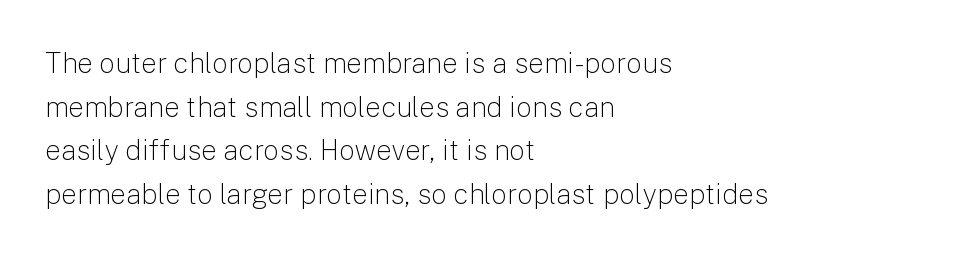
Q: Is the text bold? A: No.
Q: Is the text italic (slanted)? A: No, it is upright.
Q: Is the typeface a serif or a sans-serif typeface? A: Sans-serif.
Q: Is the text underlined? A: No.
Q: How is the paragraph aligned? A: Left-aligned.
Q: Is the spacing between letters normal or unusually wide? A: Normal.
Q: Is the spacing between lines tight, normal or loose? A: Normal.
Q: Width (condensed, normal, or wide)? A: Normal.
Q: Stroke contrast? A: Low.
Q: x-height? A: Medium.
Q: Monospaced? A: No.
